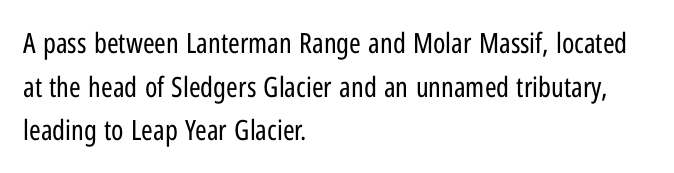
To sum up the face: it is a sans, with no serifs. Default kerning and tracking; the words read as compact shapes. Character widths vary here, with narrow letters taking less room than wide ones. Stroke mass is kept to a normal reading level or below.
